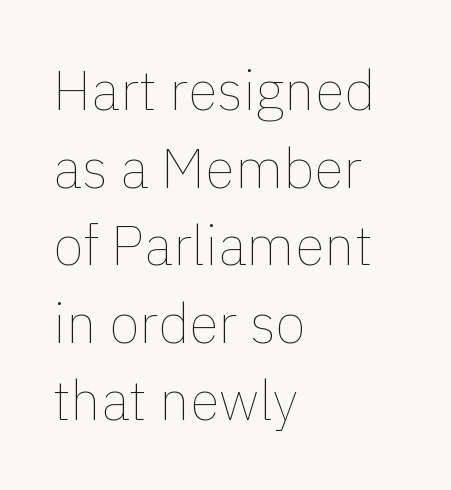
{"italic": "no", "bold": "no", "weight": "thin", "width": "normal", "x_height": "medium", "monospaced": "no", "underline": "no", "align": "left", "line_spacing": "normal", "line_spacing_ratio": 1.41, "letter_spacing": "normal", "letter_spacing_em": 0.0, "glyph_px": 55}
